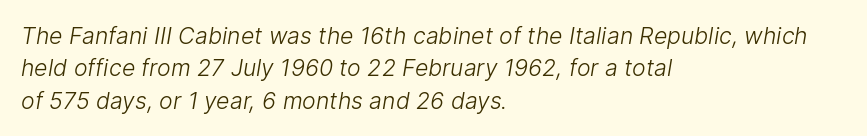
Successive baselines arrive at the customary interval. Standard letterfit; no display-style spreading of the glyphs. Any mark beneath the type? The region is blank. Every row of glyphs begins at an identical x-position on the left. The weight tops out at a normal text grade.
